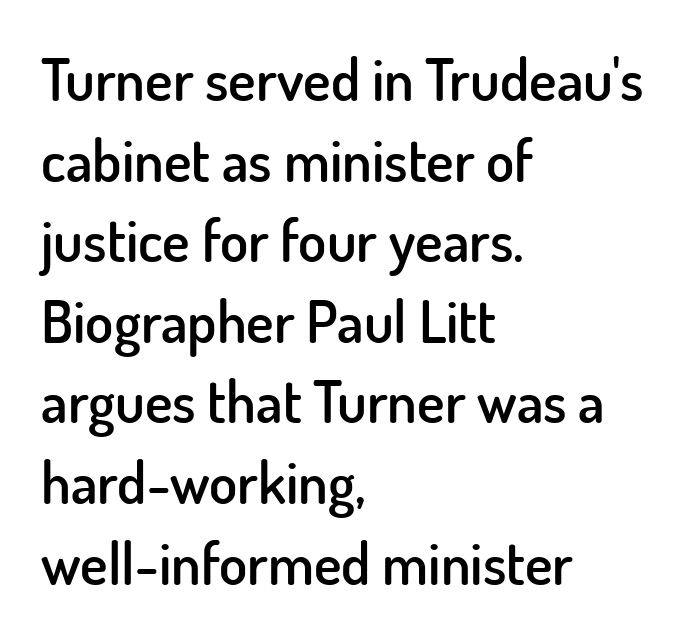
Q: Is the text bold? A: Semi-bold.
Q: Is the text italic (slanted)? A: No, it is upright.
Q: Is the typeface a serif or a sans-serif typeface? A: Sans-serif.
Q: Is the text underlined? A: No.
Q: How is the paragraph aligned? A: Left-aligned.
Q: Is the spacing between letters normal or unusually wide? A: Normal.
Q: Is the spacing between lines tight, normal or loose? A: Normal.
Q: Width (condensed, normal, or wide)? A: Normal.
Q: Stroke contrast? A: Low.
Q: x-height? A: Small.
Q: Monospaced? A: No.
